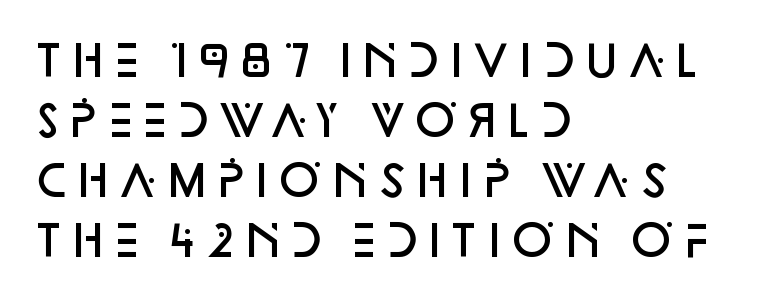
The image shows 42 px semibold sans-serif type, upright; set left-aligned, normal line spacing (1.43x), normal letter spacing, not underlined; low stroke contrast and a large x-height.
